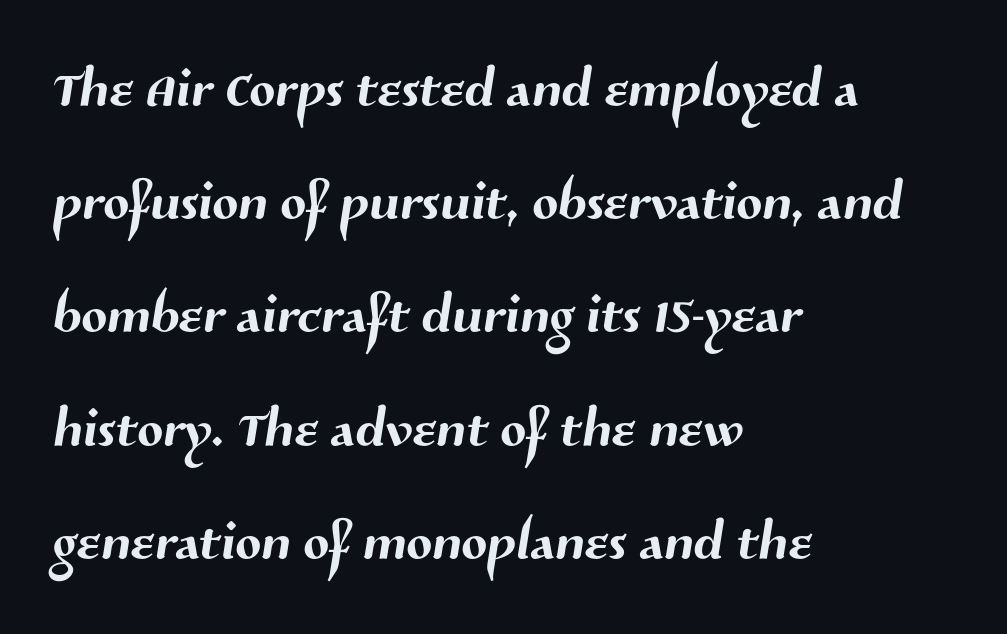
Q: Is the typeface a serif or a sans-serif typeface? A: Sans-serif.
Q: Is the text underlined? A: No.
Q: How is the paragraph aligned? A: Left-aligned.
Q: Is the spacing between letters normal or unusually wide? A: Normal.
Q: Is the spacing between lines tight, normal or loose? A: Normal.
Q: Width (condensed, normal, or wide)? A: Normal.
Q: Stroke contrast? A: Medium.
Q: x-height? A: Medium.
Q: Monospaced? A: No.
